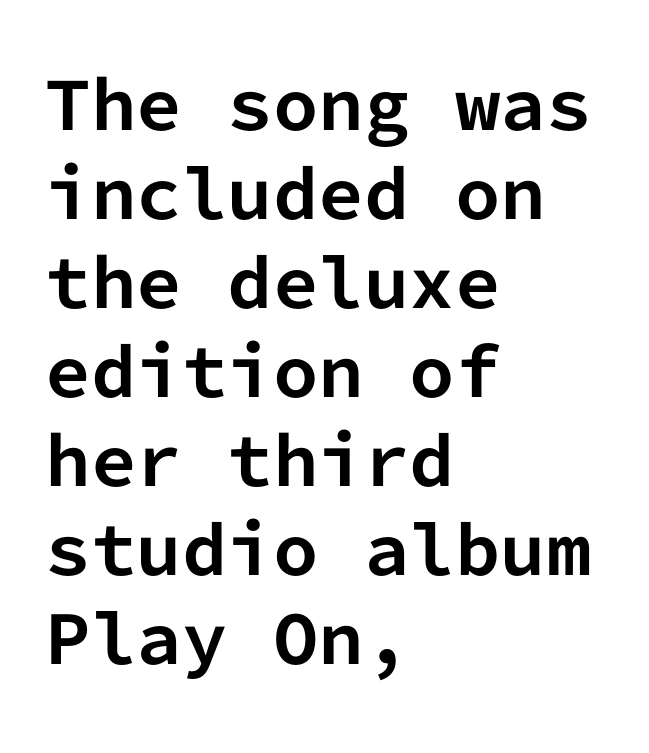
Only glyphs here, with clear space below each row. The characters display no serif detailing; their extremities are plain. The block of text has a typical density, with ordinary space between rows. If you drew a line through each stem, it would be perfectly vertical.
